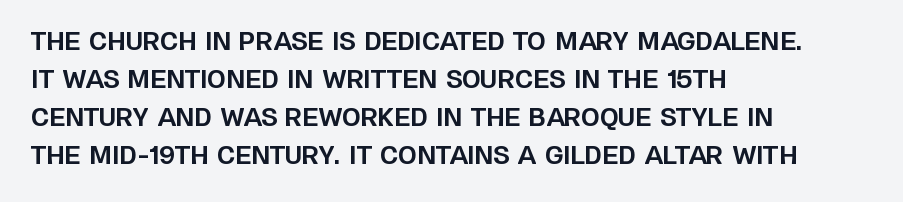
The image shows 24 px bold type, upright; set left-aligned, normal line spacing (1.59x), normal letter spacing, not underlined.
